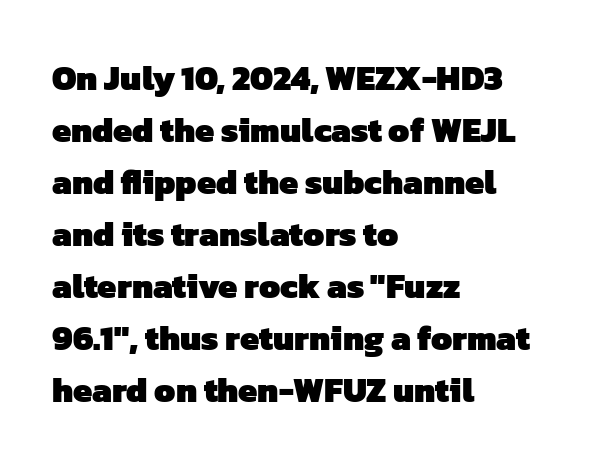
The image shows 34 px heavy sans-serif type; set left-aligned, normal line spacing (1.53x), normal letter spacing, not underlined; low stroke contrast and a medium x-height.
